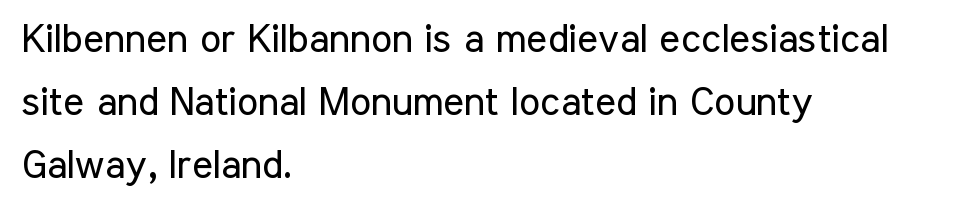
The image shows 40 px regular-weight, condensed sans-serif type, upright; set left-aligned, normal line spacing (1.58x), normal letter spacing, not underlined; low stroke contrast and a medium x-height.
